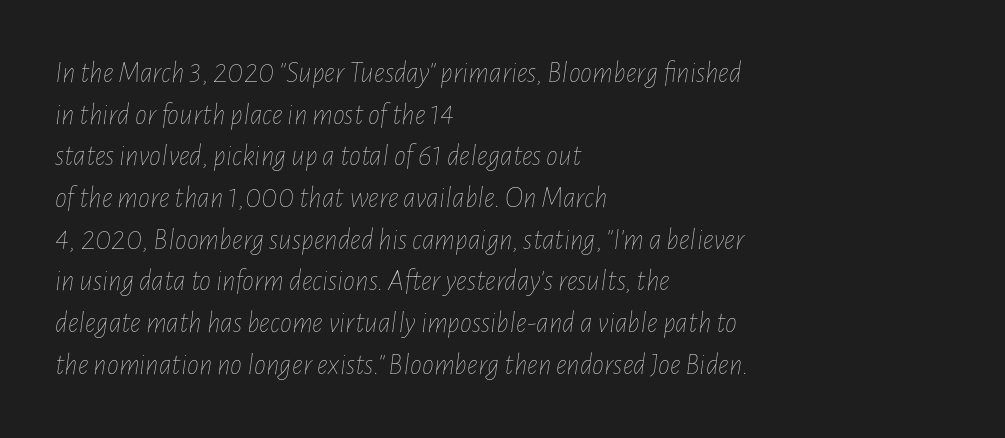
The image shows 30 px thin, condensed type, italic (leaning right); set left-aligned, normal line spacing (1.39x), normal letter spacing, not underlined; low stroke contrast and a medium x-height.
